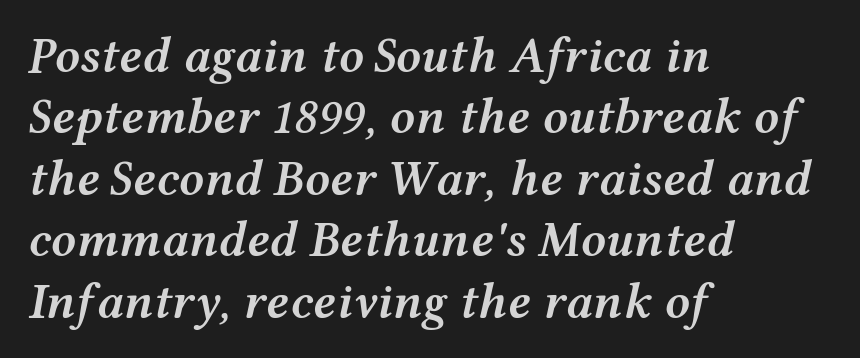
Q: Is the text bold? A: Semi-bold.
Q: Is the text italic (slanted)? A: Yes, it leans right by about 12 degrees.
Q: Is the text underlined? A: No.
Q: How is the paragraph aligned? A: Left-aligned.
Q: Is the spacing between letters normal or unusually wide? A: Normal.
Q: Width (condensed, normal, or wide)? A: Wide.
Q: Stroke contrast? A: Medium.
Q: x-height? A: Medium.
Q: Monospaced? A: No.
